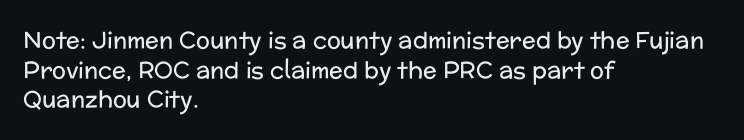
The lines sit at an ordinary, default distance from one another. The rag falls on the right side of this text block. The characters are drawn with everyday or finer stroke widths. Descender tails drop into unmarked territory.
